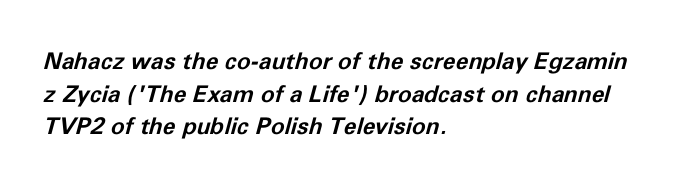
Beneath every word, the page is bare. Summary of weight: heavy, a full bold. The rows are spaced the way most documents space them. The passage shown has conventional tracking throughout. Does the lettering tilt? It does — this is italic.
